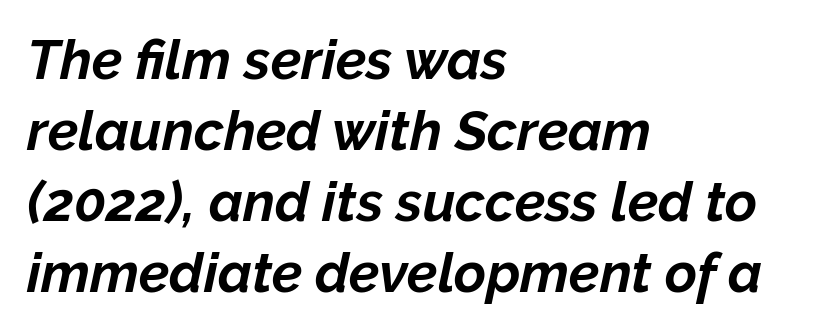
{"italic": "yes", "lean": "right", "slant_degrees": 12, "bold": "yes", "weight": "bold", "width": "normal", "stroke_contrast": "low", "x_height": "medium", "monospaced": "no", "underline": "no", "align": "left", "line_spacing": "normal", "line_spacing_ratio": 1.29, "letter_spacing": "normal", "letter_spacing_em": 0.0, "glyph_px": 55}
